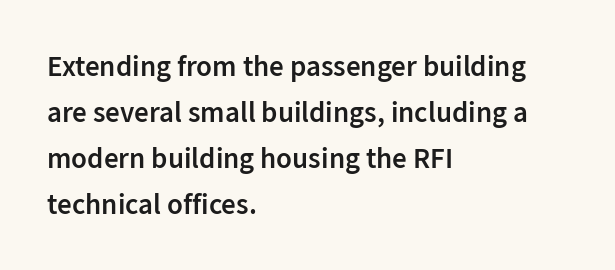
The image shows 29 px semibold sans-serif type, upright; set left-aligned, normal line spacing (1.59x), normal letter spacing, not underlined; low stroke contrast and a medium x-height.
